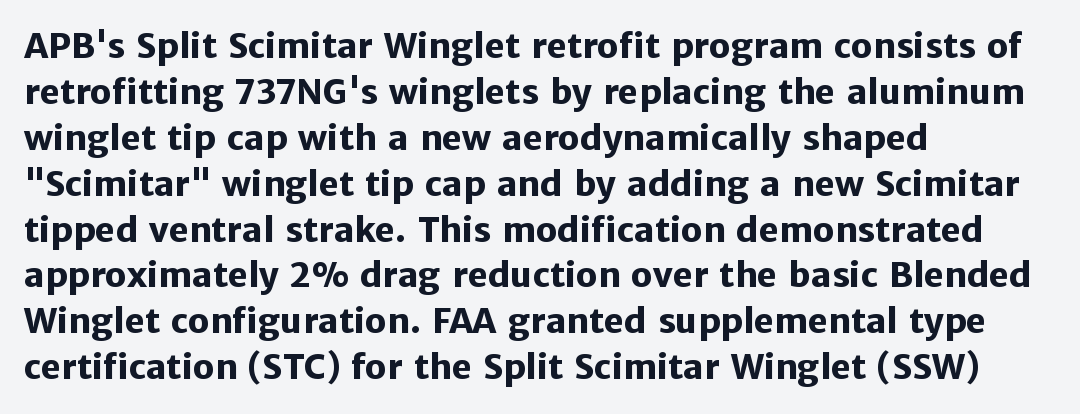
These lines are set flush left with a ragged right edge. The passage shown stacks its lines at a standard gap. Compared with an ordinary text face, these strokes are far heavier — a full bold. Underline: absent.
